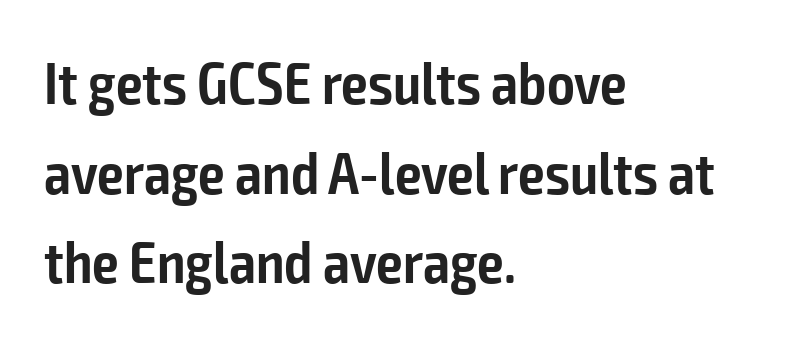
The image shows 59 px semibold, condensed sans-serif type, upright; set left-aligned, normal line spacing (1.52x), normal letter spacing, not underlined; low stroke contrast and a medium x-height.
